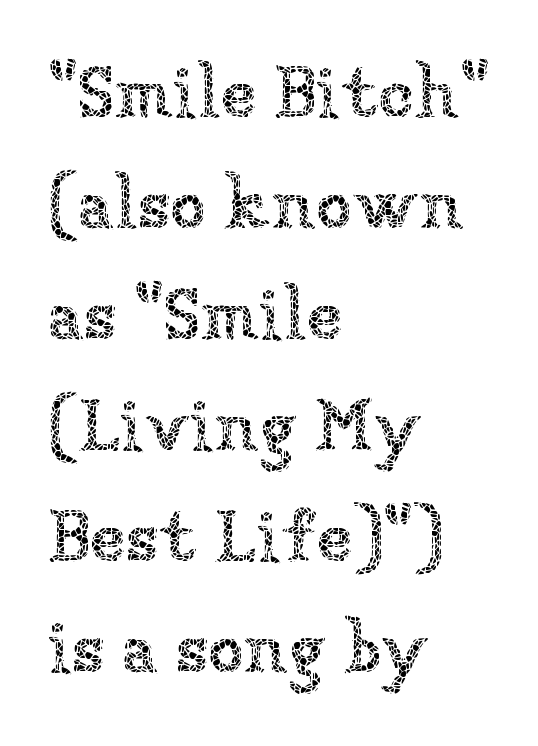
Q: Is the text bold? A: No.
Q: Is the text italic (slanted)? A: No, it is upright.
Q: Is the text underlined? A: No.
Q: How is the paragraph aligned? A: Left-aligned.
Q: Is the spacing between letters normal or unusually wide? A: Normal.
Q: Is the spacing between lines tight, normal or loose? A: Normal.
Q: Width (condensed, normal, or wide)? A: Normal.
Q: Stroke contrast? A: Low.
Q: x-height? A: Medium.
Q: Monospaced? A: No.
